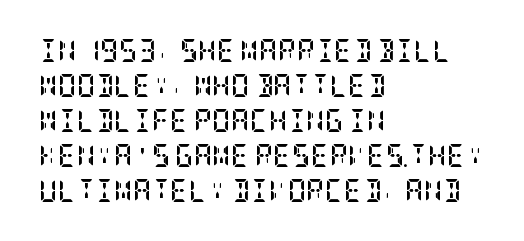
Q: Is the text bold? A: Yes.
Q: Is the text italic (slanted)? A: No, it is upright.
Q: Is the text underlined? A: No.
Q: How is the paragraph aligned? A: Left-aligned.
Q: Is the spacing between letters normal or unusually wide? A: Normal.
Q: Is the spacing between lines tight, normal or loose? A: Normal.
